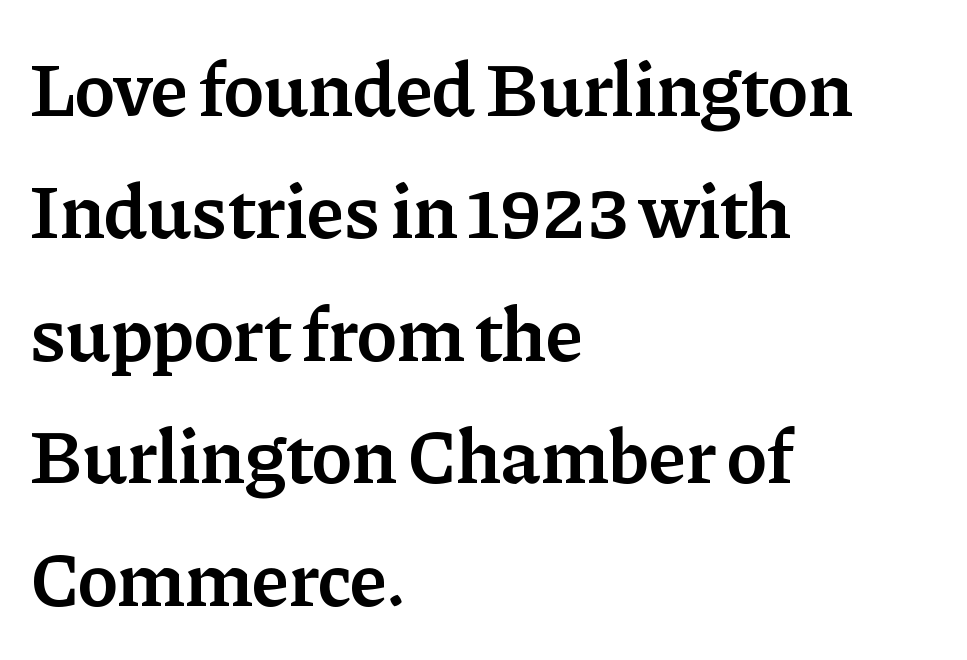
The image shows 77 px semibold serif type, upright; set left-aligned, normal line spacing (1.59x), normal letter spacing, not underlined; low stroke contrast and a medium x-height.
